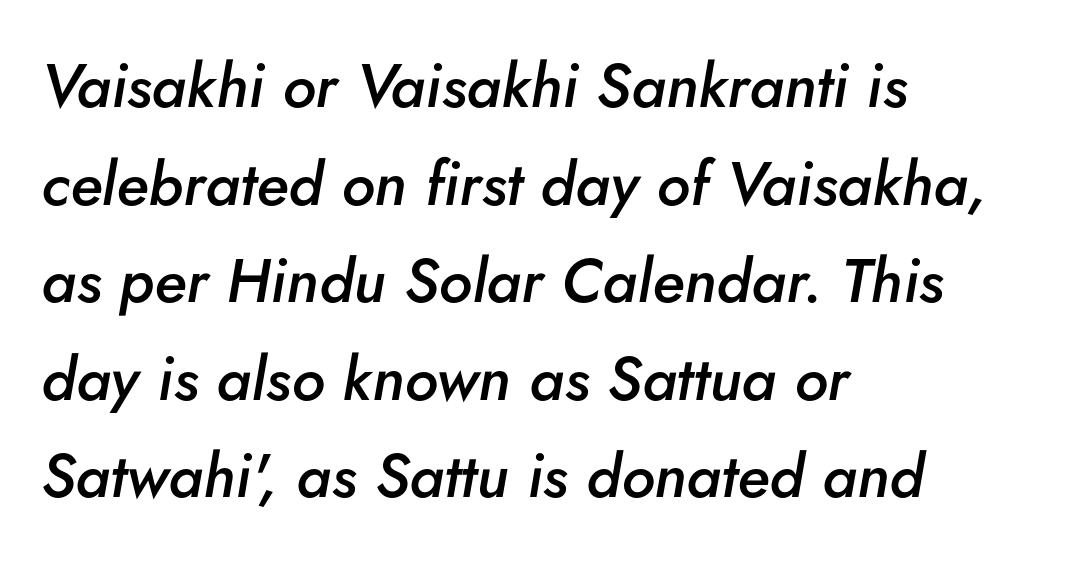
{"italic": "yes", "lean": "right", "slant_degrees": 5, "bold": "semi", "weight": "semibold", "width": "normal", "stroke_contrast": "low", "x_height": "small", "monospaced": "no", "underline": "no", "align": "left", "line_spacing": "normal", "line_spacing_ratio": 1.6, "letter_spacing": "normal", "letter_spacing_em": 0.0, "glyph_px": 61}
